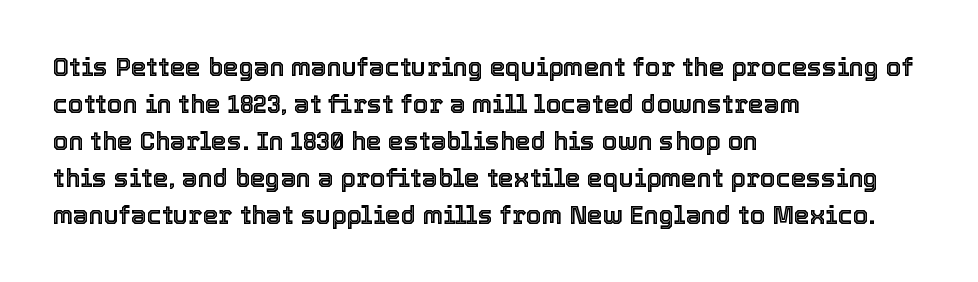
Q: Is the text italic (slanted)? A: No, it is upright.
Q: Is the text underlined? A: No.
Q: How is the paragraph aligned? A: Left-aligned.
Q: Is the spacing between letters normal or unusually wide? A: Normal.
Q: Is the spacing between lines tight, normal or loose? A: Normal.
